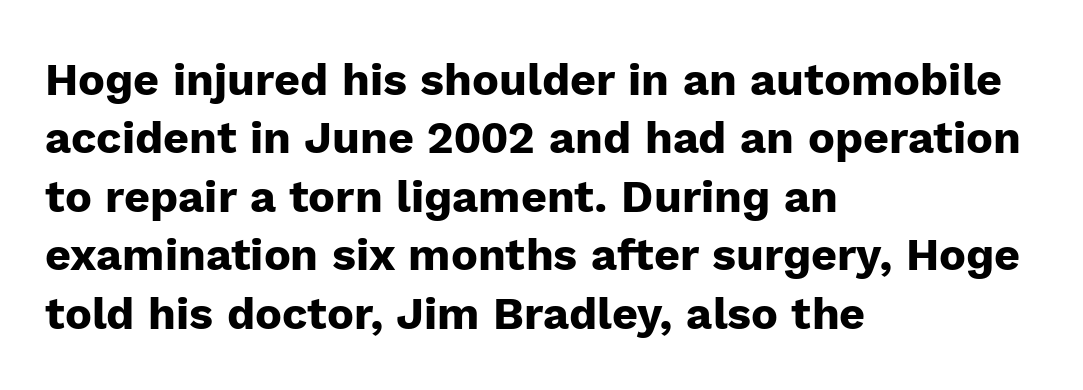
The image shows 45 px heavy sans-serif type, upright; set left-aligned, normal line spacing (1.3x), normal letter spacing, not underlined; low stroke contrast and a medium x-height.
